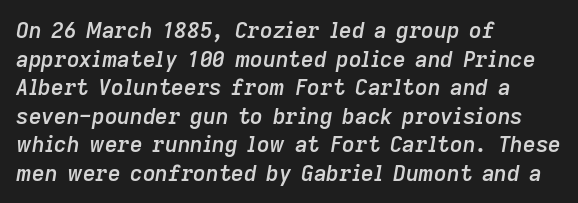
{"italic": "yes", "lean": "right", "slant_degrees": 9, "bold": "semi", "underline": "no", "align": "left", "line_spacing": "normal", "line_spacing_ratio": 1.3, "letter_spacing": "normal", "letter_spacing_em": 0.0, "glyph_px": 22}
